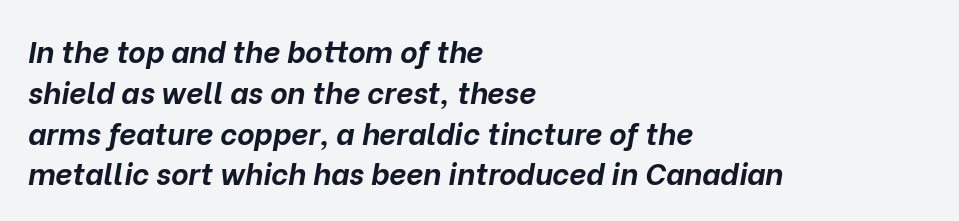
The image shows 30 px bold type, italic (leaning right); set left-aligned, normal line spacing (1.36x), normal letter spacing, not underlined; low stroke contrast and a medium x-height.
